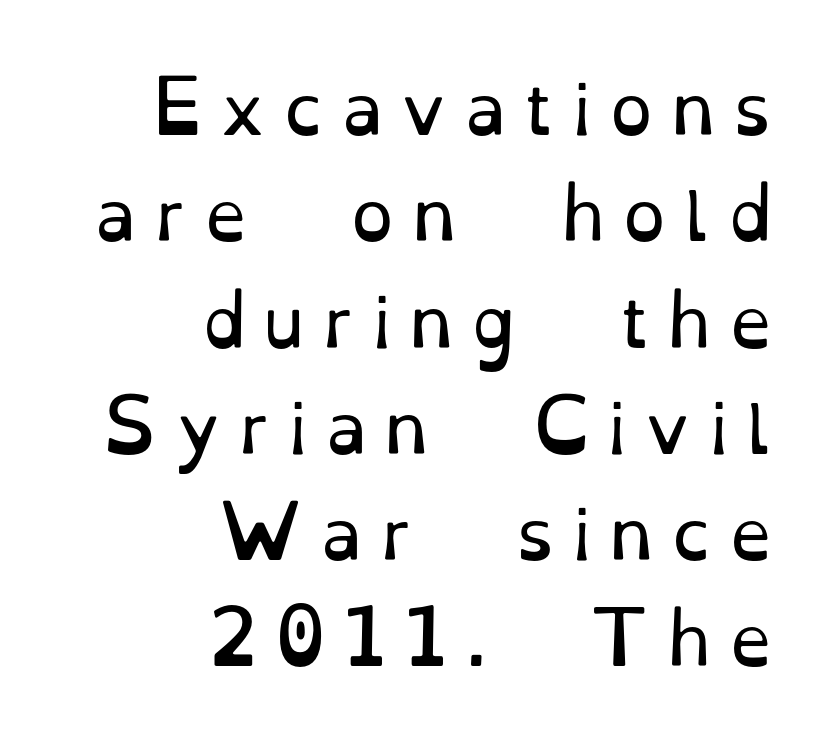
{"italic": "no", "bold": "no", "weight": "regular", "width": "normal", "stroke_contrast": "low", "x_height": "small", "monospaced": "no", "underline": "no", "align": "right", "line_spacing": "normal", "line_spacing_ratio": 1.54, "letter_spacing": "wide", "letter_spacing_em": 0.25, "glyph_px": 69}
